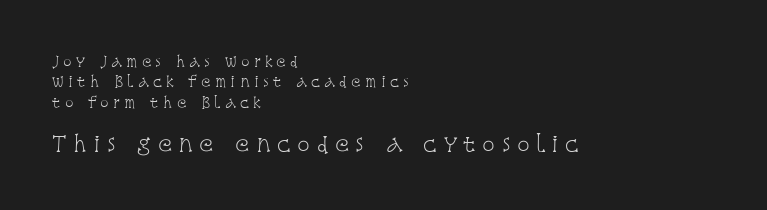
The typesetter chose a ragged-right arrangement here. In terms of letterspacing, this is a distinctly airy, spread setting. Students, observe: this is what conventionally led text looks like. No heavy texture on the line: the type isn't bold.
